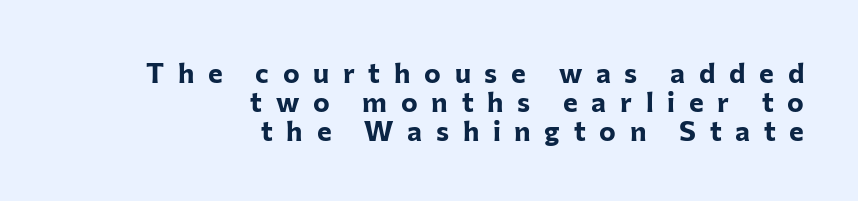
The image shows 28 px bold sans-serif type, upright; set right-aligned, tight line spacing (1.03x), unusually wide letter spacing (+0.49 em), not underlined; low stroke contrast and a medium x-height.
